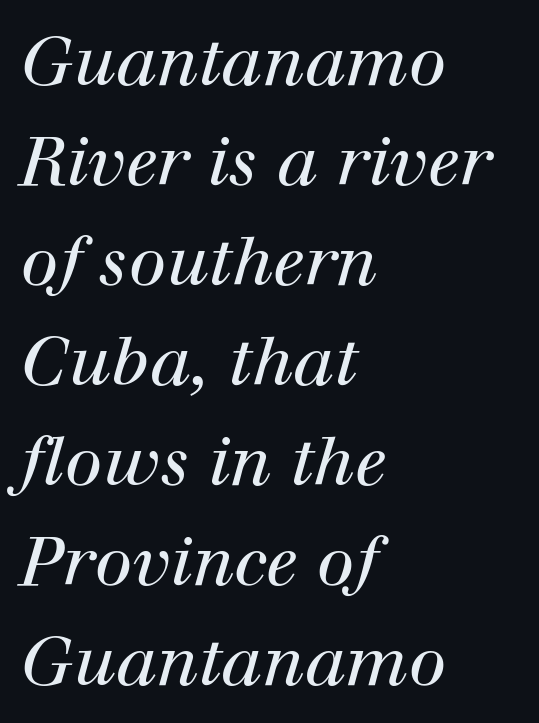
Q: Is the text bold? A: No.
Q: Is the text italic (slanted)? A: Yes, it leans right by about 12 degrees.
Q: Is the typeface a serif or a sans-serif typeface? A: Serif.
Q: Is the text underlined? A: No.
Q: How is the paragraph aligned? A: Left-aligned.
Q: Is the spacing between letters normal or unusually wide? A: Normal.
Q: Is the spacing between lines tight, normal or loose? A: Normal.
Q: Width (condensed, normal, or wide)? A: Normal.
Q: Stroke contrast? A: High.
Q: x-height? A: Medium.
Q: Monospaced? A: No.
